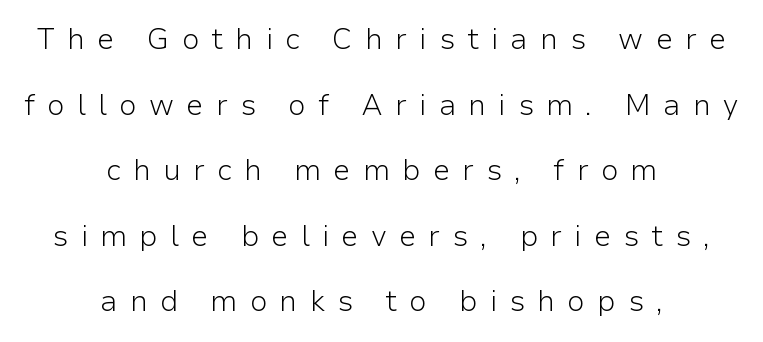
The typesetter chose a symmetrical, centered arrangement here. The words here are not underlined. Counters stay open thanks to moderate or lighter strokes. Type style note: lacks serifs.
